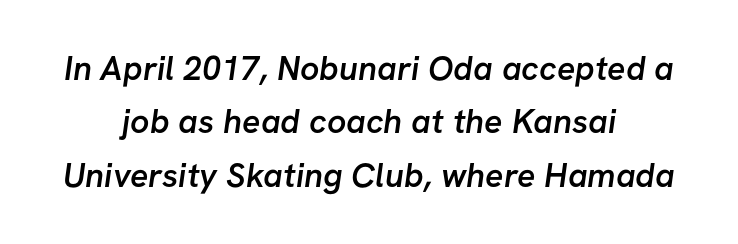
The image shows 34 px semibold sans-serif type; set centered, normal line spacing (1.57x), normal letter spacing, not underlined; low stroke contrast and a medium x-height.
